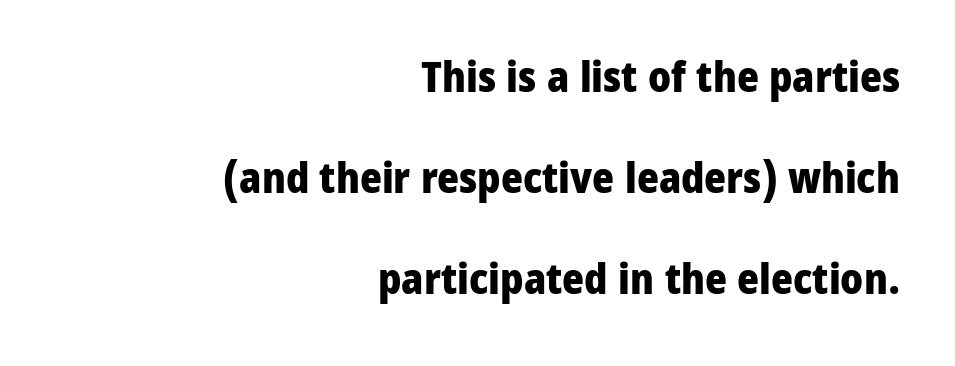
The image shows 42 px heavy sans-serif type, upright; set right-aligned, loose line spacing (2.4x), normal letter spacing, not underlined; low stroke contrast and a medium x-height.
